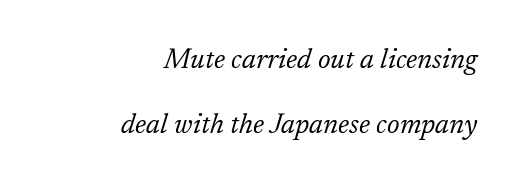
{"serif": "yes", "italic": "yes", "lean": "right", "slant_degrees": 17, "bold": "no", "weight": "light", "width": "normal", "stroke_contrast": "low", "x_height": "medium", "monospaced": "no", "underline": "no", "align": "right", "line_spacing": "loose", "line_spacing_ratio": 2.32, "letter_spacing": "normal", "letter_spacing_em": 0.0, "glyph_px": 28}
